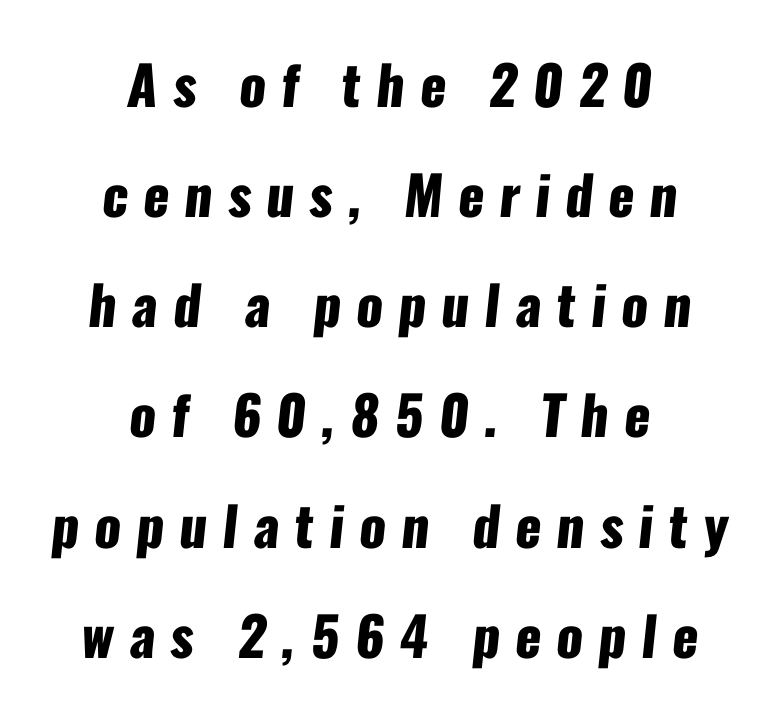
Q: Is the text bold? A: Yes.
Q: Is the typeface a serif or a sans-serif typeface? A: Sans-serif.
Q: Is the text underlined? A: No.
Q: How is the paragraph aligned? A: Centered.
Q: Is the spacing between letters normal or unusually wide? A: Unusually wide.
Q: Is the spacing between lines tight, normal or loose? A: Loose.
Q: Width (condensed, normal, or wide)? A: Condensed.
Q: Stroke contrast? A: Low.
Q: x-height? A: Medium.
Q: Monospaced? A: No.
